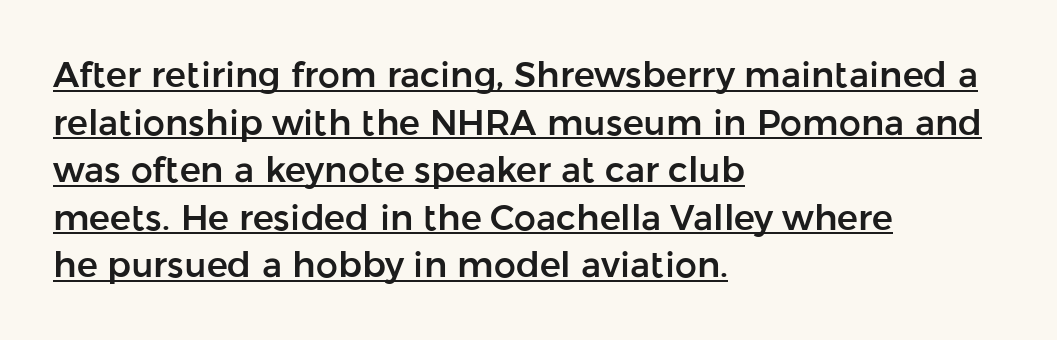
Q: Is the text italic (slanted)? A: No, it is upright.
Q: Is the typeface a serif or a sans-serif typeface? A: Sans-serif.
Q: Is the text underlined? A: Yes.
Q: How is the paragraph aligned? A: Left-aligned.
Q: Is the spacing between letters normal or unusually wide? A: Normal.
Q: Is the spacing between lines tight, normal or loose? A: Normal.
Q: Width (condensed, normal, or wide)? A: Normal.
Q: Stroke contrast? A: Low.
Q: x-height? A: Medium.
Q: Monospaced? A: No.
